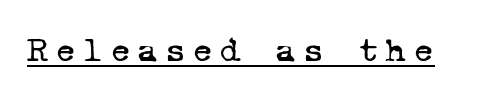
Each stroke keeps to a modest, everyday thickness or less. Note: serifs present on the glyphs. This sample has the even, mechanical cadence of fixed-width lettering. The sample's only ornament is a line tracing under the words.
